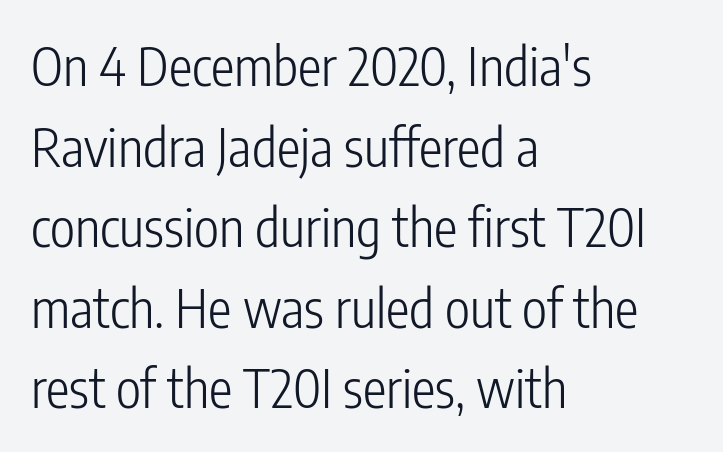
The image shows 53 px light, condensed sans-serif type, upright; set left-aligned, normal line spacing (1.52x), normal letter spacing, not underlined; low stroke contrast and a medium x-height.
